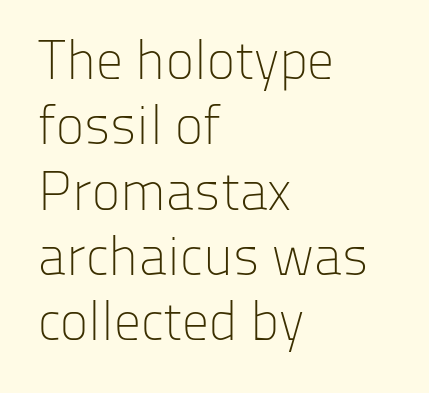
The image shows 54 px light sans-serif type, upright; set left-aligned, line spacing 1.21x, normal letter spacing, not underlined; low stroke contrast and a medium x-height.
